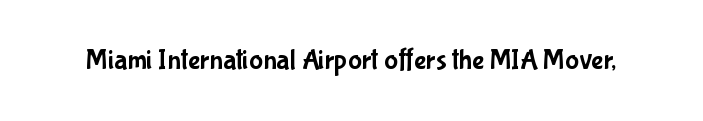
A typesetter would mark this as roman, not italic. The type is set solid horizontally, with unmodified tracking. Plain, unruled lines of type. The passage shown is typeset with a sans-serif family.
